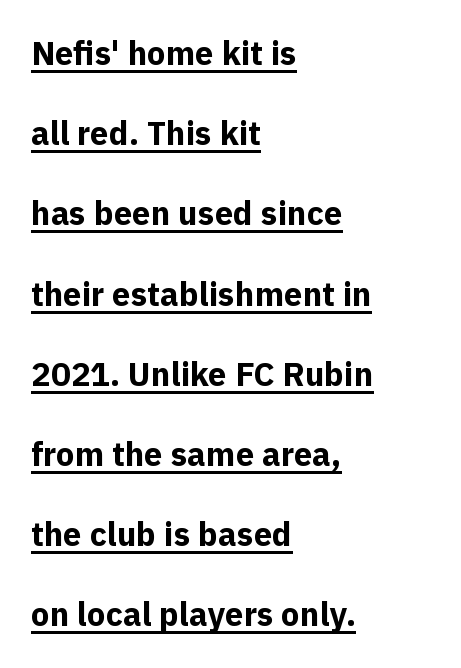
Q: Is the text bold? A: Yes.
Q: Is the text italic (slanted)? A: No, it is upright.
Q: Is the typeface a serif or a sans-serif typeface? A: Sans-serif.
Q: Is the text underlined? A: Yes.
Q: How is the paragraph aligned? A: Left-aligned.
Q: Is the spacing between letters normal or unusually wide? A: Normal.
Q: Is the spacing between lines tight, normal or loose? A: Loose.
Q: Width (condensed, normal, or wide)? A: Normal.
Q: x-height? A: Medium.
Q: Monospaced? A: No.
